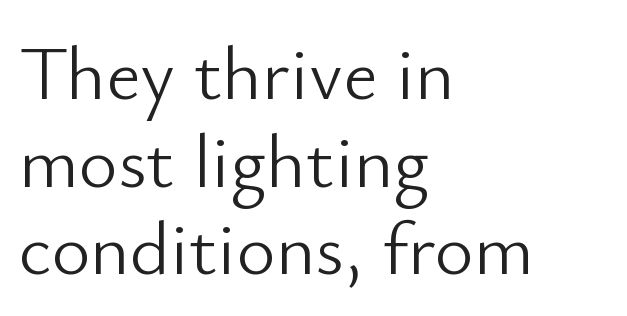
Q: Is the text bold? A: No.
Q: Is the text italic (slanted)? A: No, it is upright.
Q: Is the typeface a serif or a sans-serif typeface? A: Sans-serif.
Q: Is the text underlined? A: No.
Q: How is the paragraph aligned? A: Left-aligned.
Q: Is the spacing between letters normal or unusually wide? A: Normal.
Q: Width (condensed, normal, or wide)? A: Normal.
Q: Stroke contrast? A: Low.
Q: x-height? A: Small.
Q: Monospaced? A: No.
